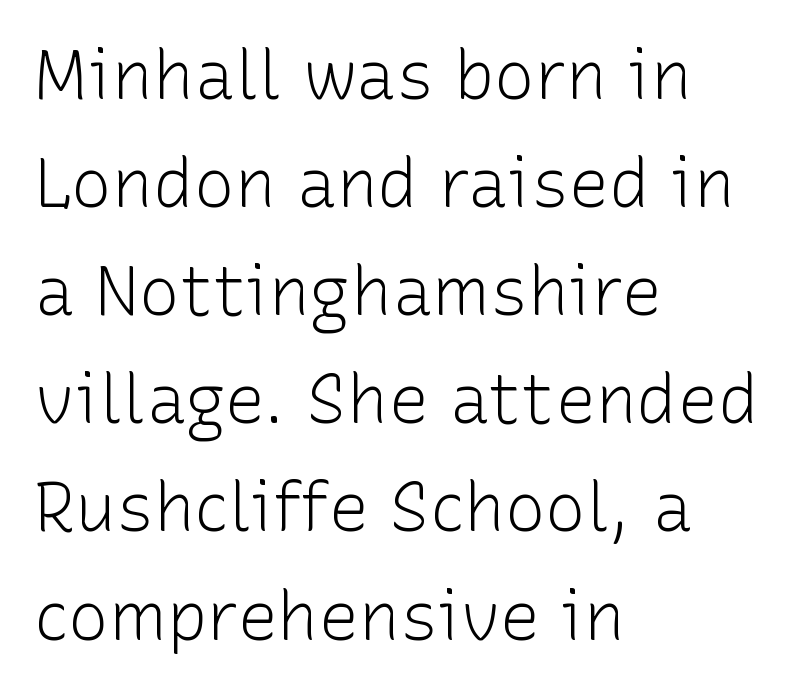
The image shows 68 px light sans-serif type, upright; set left-aligned, normal line spacing (1.59x), normal letter spacing, not underlined; low stroke contrast and a medium x-height.
